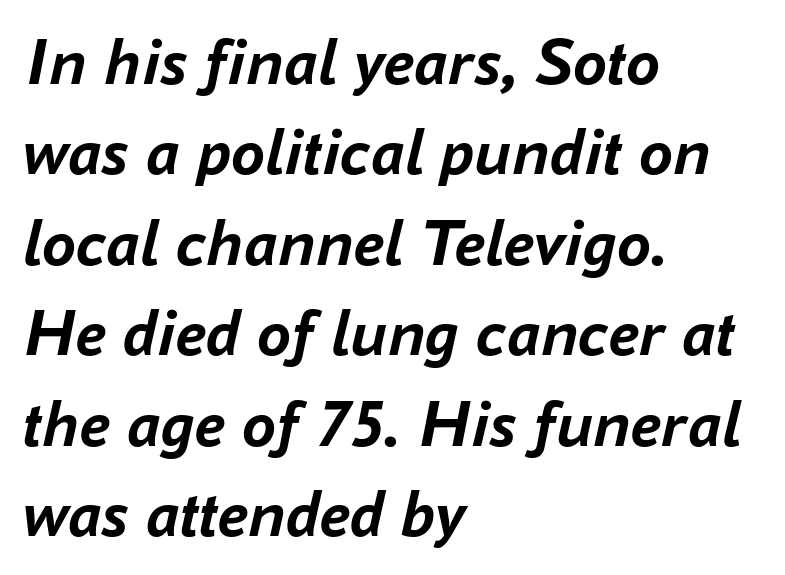
The image shows 68 px semibold type, italic (leaning right); set left-aligned, normal line spacing (1.33x), normal letter spacing, not underlined; low stroke contrast and a medium x-height.
